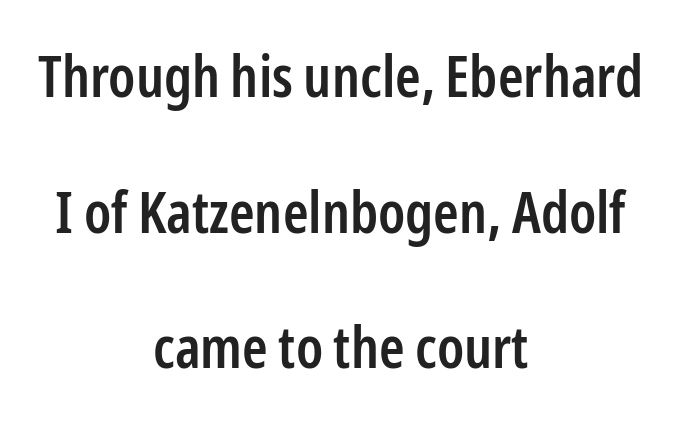
Q: Is the text bold? A: Semi-bold.
Q: Is the text italic (slanted)? A: No, it is upright.
Q: Is the typeface a serif or a sans-serif typeface? A: Sans-serif.
Q: Is the text underlined? A: No.
Q: How is the paragraph aligned? A: Centered.
Q: Is the spacing between letters normal or unusually wide? A: Normal.
Q: Is the spacing between lines tight, normal or loose? A: Loose.
Q: Width (condensed, normal, or wide)? A: Condensed.
Q: Stroke contrast? A: Low.
Q: x-height? A: Medium.
Q: Monospaced? A: No.
